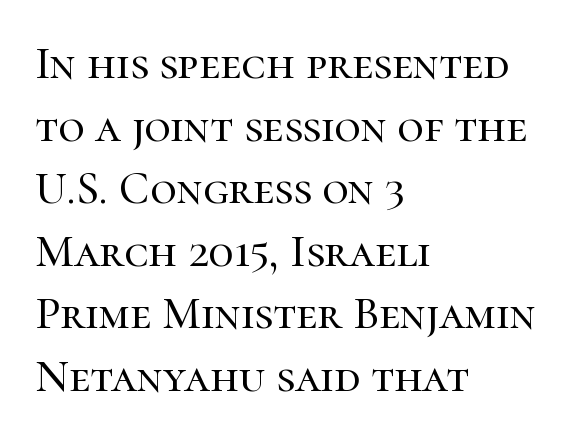
The image shows 46 px serif type, upright; set left-aligned, normal line spacing (1.36x), normal letter spacing, not underlined; high stroke contrast and a medium x-height.
